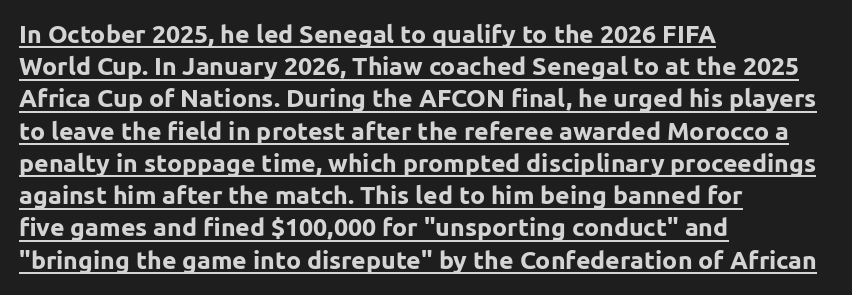
{"italic": "no", "bold": "yes", "underline": "yes", "align": "left", "line_spacing": "normal", "line_spacing_ratio": 1.29, "letter_spacing": "normal", "letter_spacing_em": 0.0, "glyph_px": 25}
